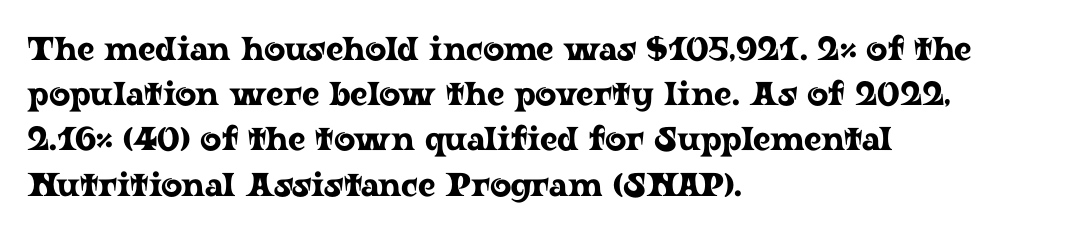
Q: Is the text italic (slanted)? A: No, it is upright.
Q: Is the typeface a serif or a sans-serif typeface? A: Serif.
Q: Is the text underlined? A: No.
Q: How is the paragraph aligned? A: Left-aligned.
Q: Is the spacing between letters normal or unusually wide? A: Normal.
Q: Is the spacing between lines tight, normal or loose? A: Normal.
Q: Width (condensed, normal, or wide)? A: Wide.
Q: Stroke contrast? A: Low.
Q: x-height? A: Medium.
Q: Monospaced? A: No.
